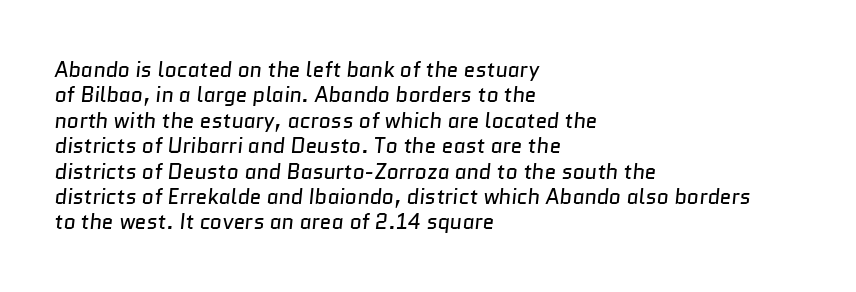
Stem width sits at or under what a default text font uses. Underline: absent. Does extra space separate the letters? No, they use regular spacing. Left-aligned paragraph, ragged on the right.
